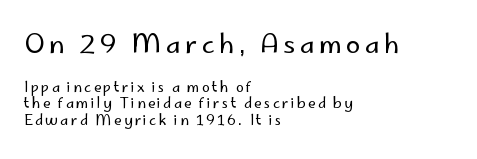
Q: Is the text bold? A: No.
Q: Is the text italic (slanted)? A: No, it is upright.
Q: Is the text underlined? A: No.
Q: How is the paragraph aligned? A: Left-aligned.
Q: Which block of text is set in a larger size, the first (top) or the second (bottom)? A: The first (top) one.
